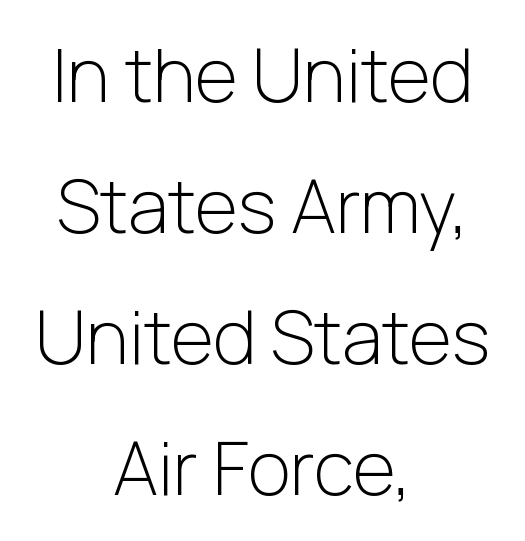
Q: Is the text bold? A: No.
Q: Is the text italic (slanted)? A: No, it is upright.
Q: Is the typeface a serif or a sans-serif typeface? A: Sans-serif.
Q: Is the text underlined? A: No.
Q: How is the paragraph aligned? A: Centered.
Q: Is the spacing between letters normal or unusually wide? A: Normal.
Q: Width (condensed, normal, or wide)? A: Normal.
Q: Stroke contrast? A: Low.
Q: x-height? A: Medium.
Q: Monospaced? A: No.
